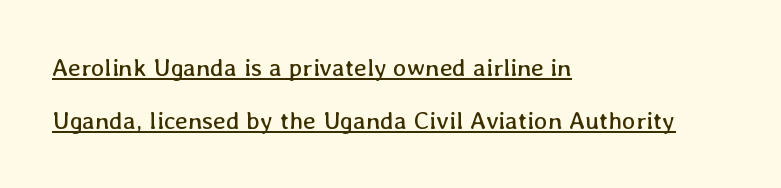
{"italic": "no", "bold": "no", "underline": "yes", "align": "left", "line_spacing": "loose", "line_spacing_ratio": 2.14, "letter_spacing": "normal", "letter_spacing_em": 0.0, "glyph_px": 25}
